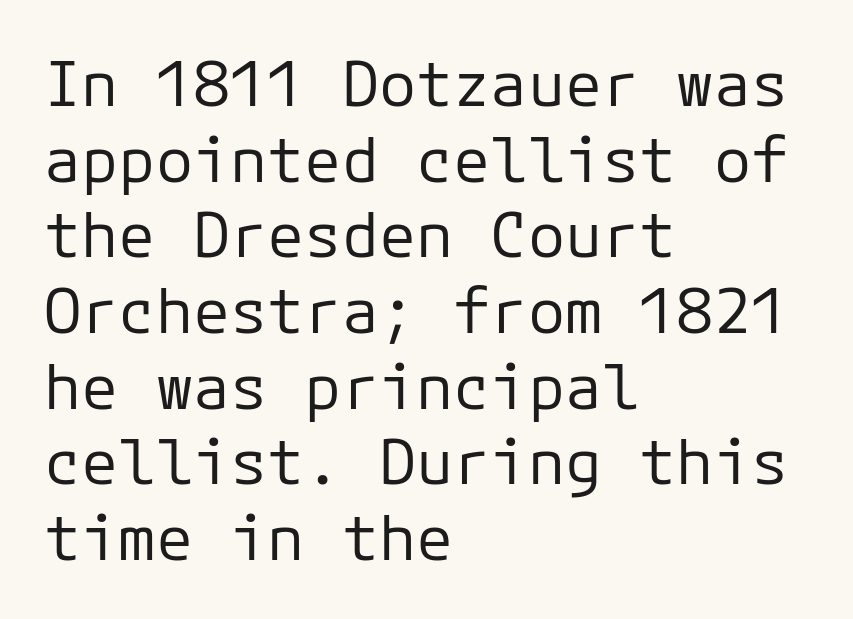
Q: Is the text bold? A: No.
Q: Is the text italic (slanted)? A: No, it is upright.
Q: Is the typeface a serif or a sans-serif typeface? A: Sans-serif.
Q: Is the text underlined? A: No.
Q: How is the paragraph aligned? A: Left-aligned.
Q: Is the spacing between letters normal or unusually wide? A: Normal.
Q: Width (condensed, normal, or wide)? A: Normal.
Q: Stroke contrast? A: Low.
Q: x-height? A: Medium.
